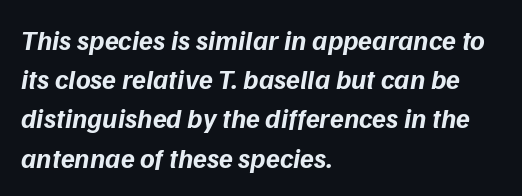
Nothing unusual about the tracking: characters are spaced as the font intends. Nobody drew a line under any word here. These lines carry a lot of weight — the face is fully bold. Notice how the passage keeps a crisp vertical edge on the left only. Do the characters align in a grid? No, the font is proportional.
